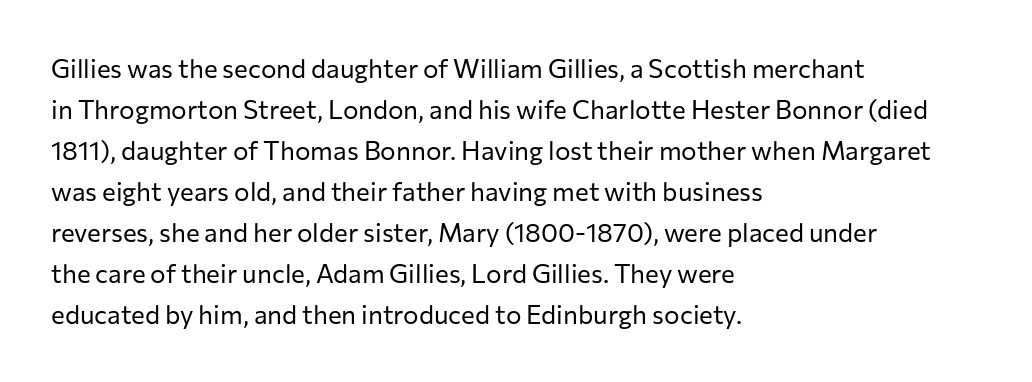
The words here are not underlined. Unbolded letterforms with no extra heft. Quick note: interline space is typical. These lines stack with their left ends in a neat column. Ordinary non-slanted type is in use. Here the glyphs are tracked normally, forming tight word shapes.
